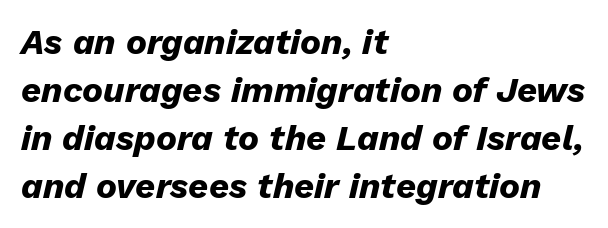
The zone under the glyphs is completely vacant. In terms of posture, this sample is oblique. The rendering keeps characters at their native spacing. Think of a printed novel: that variable character pitch is what you see here. How heavy is the stroke? Heavy — this is a bold. Is there much room between lines? A standard amount, neither cramped nor airy.
